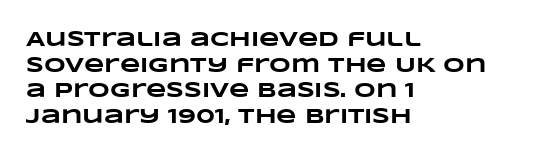
Does extra space separate the letters? No, they use regular spacing. The rendering anchors every line to the left-hand side. The baseline area is clear. Heavy-handed strokes throughout: this text is bold.
